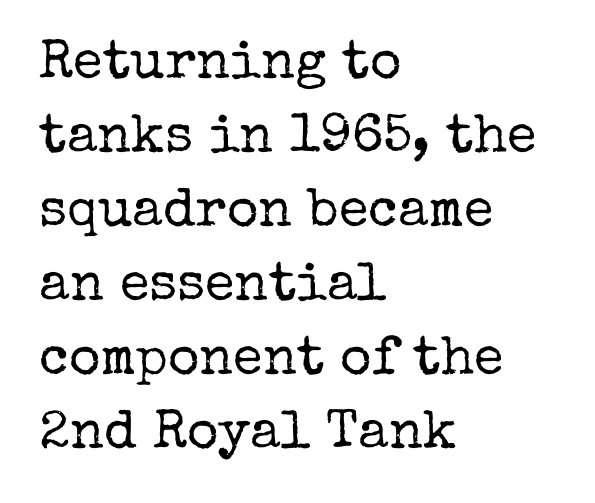
{"serif": "yes", "italic": "no", "bold": "no", "weight": "regular", "width": "normal", "stroke_contrast": "low", "x_height": "medium", "monospaced": "no", "underline": "no", "align": "left", "line_spacing": "normal", "line_spacing_ratio": 1.37, "letter_spacing": "normal", "letter_spacing_em": 0.0, "glyph_px": 54}
